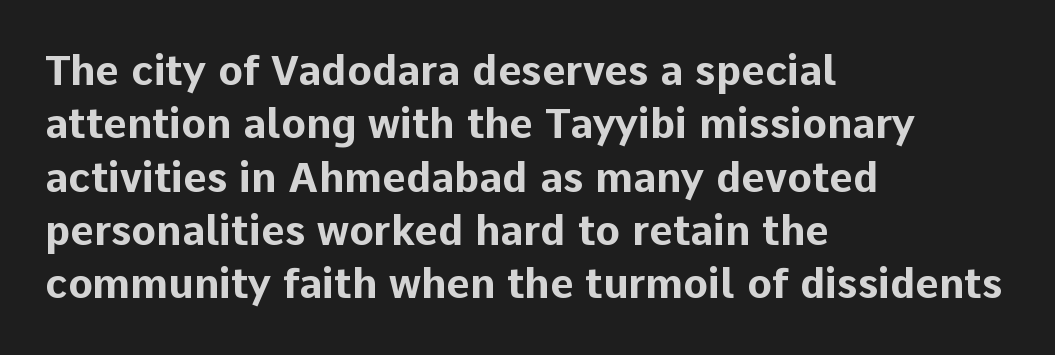
Q: Is the text bold? A: Yes.
Q: Is the text italic (slanted)? A: No, it is upright.
Q: Is the typeface a serif or a sans-serif typeface? A: Sans-serif.
Q: Is the text underlined? A: No.
Q: How is the paragraph aligned? A: Left-aligned.
Q: Is the spacing between letters normal or unusually wide? A: Normal.
Q: Is the spacing between lines tight, normal or loose? A: Normal.
Q: Width (condensed, normal, or wide)? A: Normal.
Q: Stroke contrast? A: Low.
Q: x-height? A: Medium.
Q: Monospaced? A: No.
